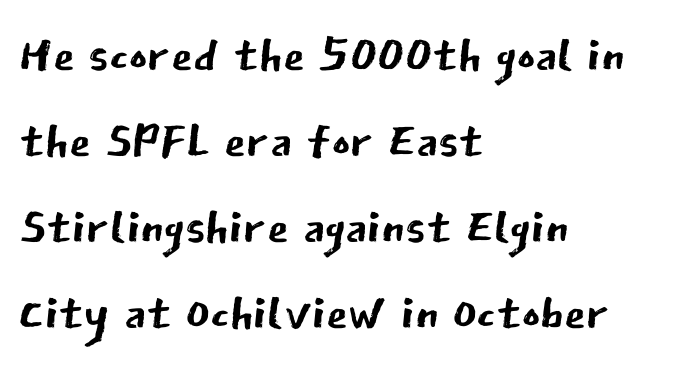
The image shows 70 px regular-weight sans-serif type, upright; set left-aligned, line spacing 1.23x, normal letter spacing, not underlined; low stroke contrast and a medium x-height.
